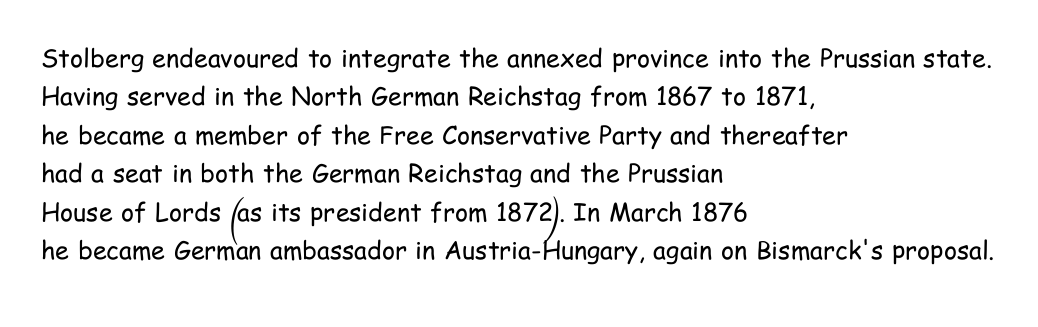
{"italic": "no", "bold": "no", "underline": "no", "align": "left", "line_spacing": "normal", "line_spacing_ratio": 1.54, "letter_spacing": "normal", "letter_spacing_em": 0.0, "glyph_px": 25}
